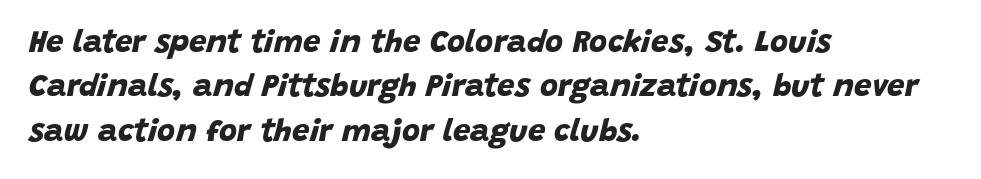
The image shows 31 px bold sans-serif type; set left-aligned, normal line spacing (1.43x), normal letter spacing, not underlined; low stroke contrast and a large x-height.
